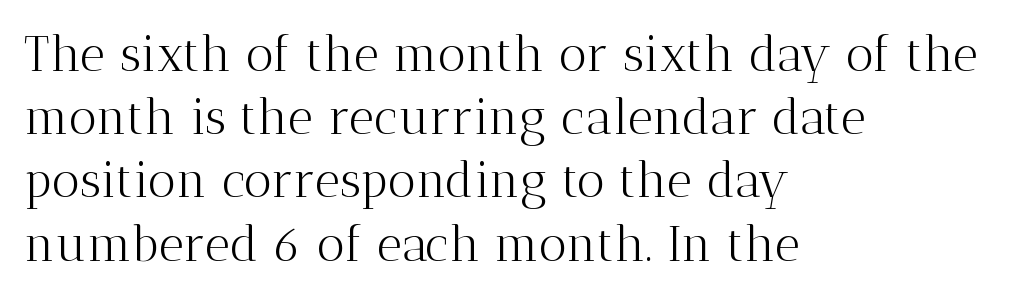
Q: Is the text bold? A: No.
Q: Is the text italic (slanted)? A: No, it is upright.
Q: Is the typeface a serif or a sans-serif typeface? A: Serif.
Q: Is the text underlined? A: No.
Q: How is the paragraph aligned? A: Left-aligned.
Q: Is the spacing between letters normal or unusually wide? A: Normal.
Q: Is the spacing between lines tight, normal or loose? A: Normal.
Q: Width (condensed, normal, or wide)? A: Normal.
Q: Stroke contrast? A: Medium.
Q: x-height? A: Medium.
Q: Monospaced? A: No.
